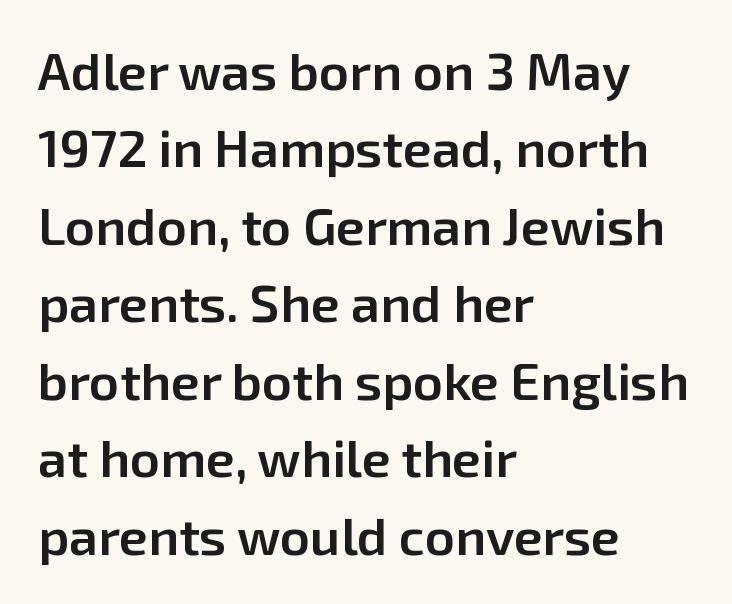
The specimen omits any rule beneath the text block's lines. The lines are quadded left. The block of text has a typical density, with ordinary space between rows. Ascenders rise straight up at ninety degrees.
